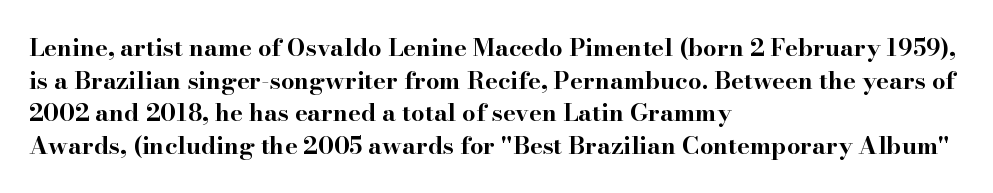
The image shows 24 px bold type, upright; set left-aligned, normal line spacing (1.36x), normal letter spacing, not underlined.
